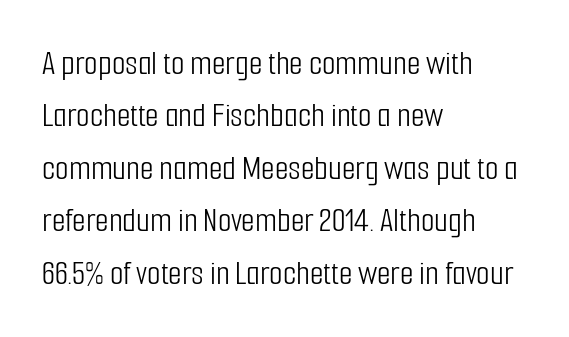
It's the straight-up-and-down kind of type. Line starts are locked; line ends wander. Compared with typical body copy, the letter spacing here is the same. Honestly, there is no underline to notice here at all.
